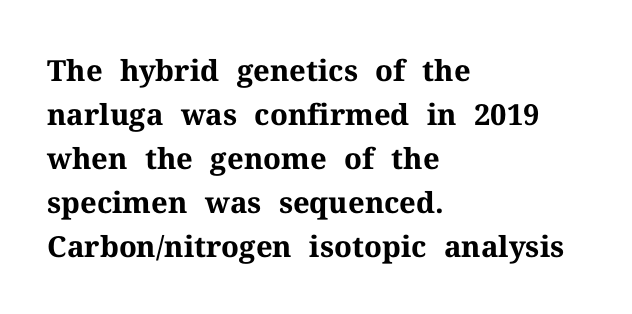
The typography opts for an upright posture over an oblique one. The paragraph shown leans on its left margin. Quick note: underline off. The type is set solid horizontally, with unmodified tracking. The rendering uses a bold face; every stroke is thick and dark.
